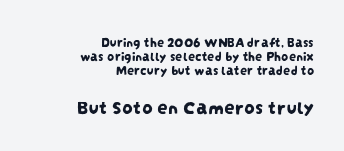
{"underline": "no", "align": "right", "line_spacing": "tight", "line_spacing_ratio": 1.0, "letter_spacing": "normal", "letter_spacing_em": 0.0, "larger_block": "second", "size_ratio": 1.5, "glyph_px": 21}
